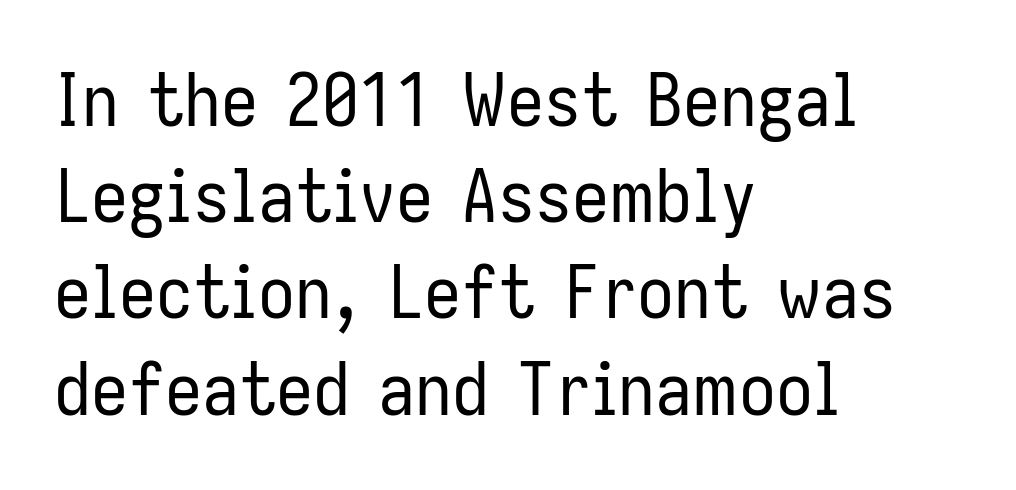
Q: Is the text bold? A: No.
Q: Is the text italic (slanted)? A: No, it is upright.
Q: Is the typeface a serif or a sans-serif typeface? A: Sans-serif.
Q: Is the text underlined? A: No.
Q: How is the paragraph aligned? A: Left-aligned.
Q: Is the spacing between letters normal or unusually wide? A: Normal.
Q: Is the spacing between lines tight, normal or loose? A: Normal.
Q: Width (condensed, normal, or wide)? A: Condensed.
Q: Stroke contrast? A: Low.
Q: x-height? A: Medium.
Q: Monospaced? A: No.
